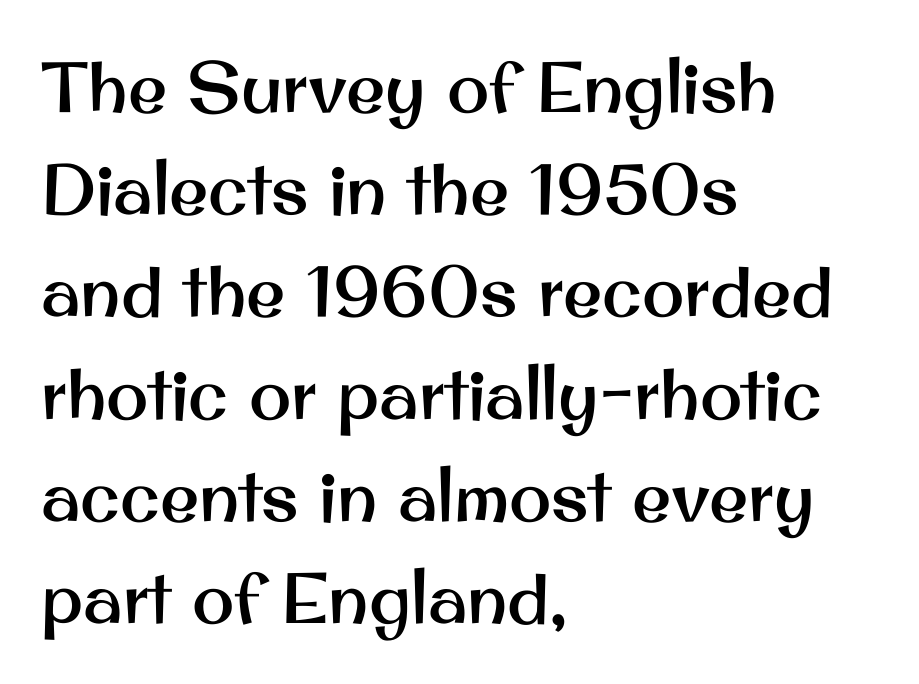
The image shows 71 px sans-serif type, upright; set left-aligned, normal line spacing (1.44x), normal letter spacing, not underlined; medium stroke contrast and a small x-height.
